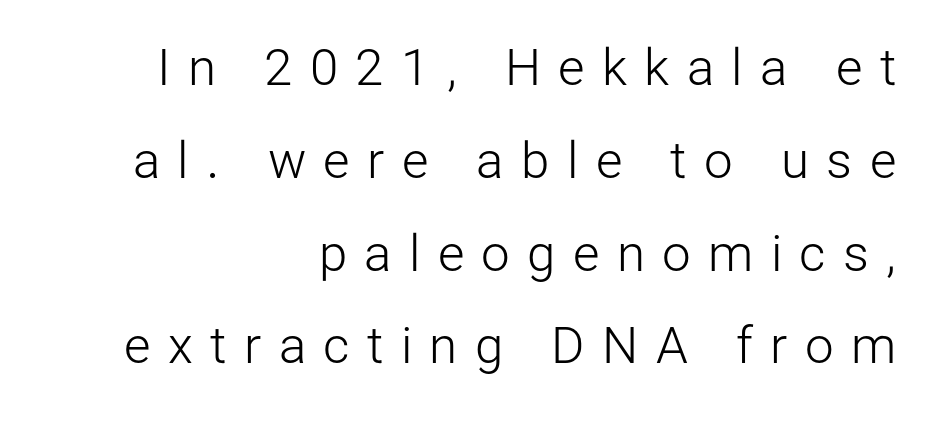
The image shows 51 px light sans-serif type, upright; set right-aligned, line spacing 1.82x, unusually wide letter spacing (+0.34 em), not underlined; low stroke contrast and a medium x-height.
